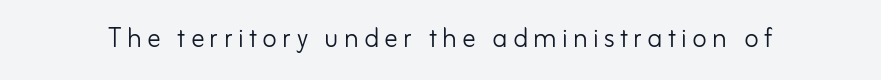
Q: Is the text bold? A: No.
Q: Is the text italic (slanted)? A: No, it is upright.
Q: Is the typeface a serif or a sans-serif typeface? A: Sans-serif.
Q: Is the text underlined? A: No.
Q: Width (condensed, normal, or wide)? A: Normal.
Q: Stroke contrast? A: Low.
Q: x-height? A: Small.
Q: Monospaced? A: No.
